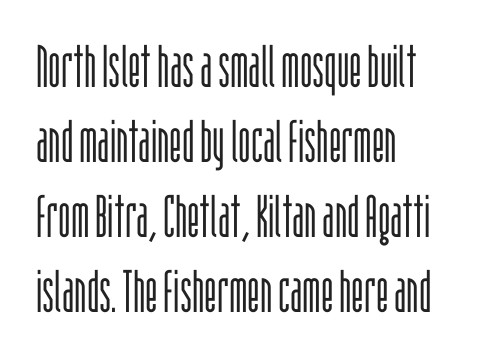
{"serif": "no", "italic": "no", "bold": "no", "weight": "light", "width": "condensed", "stroke_contrast": "low", "x_height": "large", "monospaced": "no", "underline": "no", "align": "left", "line_spacing": "normal", "line_spacing_ratio": 1.27, "letter_spacing": "normal", "letter_spacing_em": 0.0, "glyph_px": 59}
